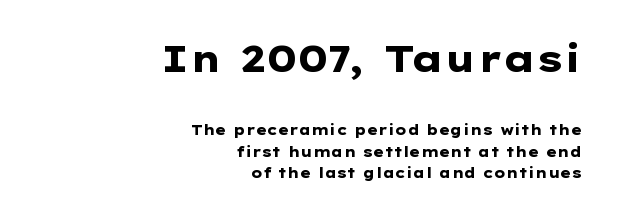
{"serif": "no", "italic": "no", "bold": "yes", "weight": "heavy", "width": "wide", "stroke_contrast": "low", "x_height": "medium", "monospaced": "no", "underline": "no", "align": "right", "line_spacing": "normal", "line_spacing_ratio": 1.53, "letter_spacing": "normal", "letter_spacing_em": 0.0, "larger_block": "first", "size_ratio": 2.64, "glyph_px": 37}
